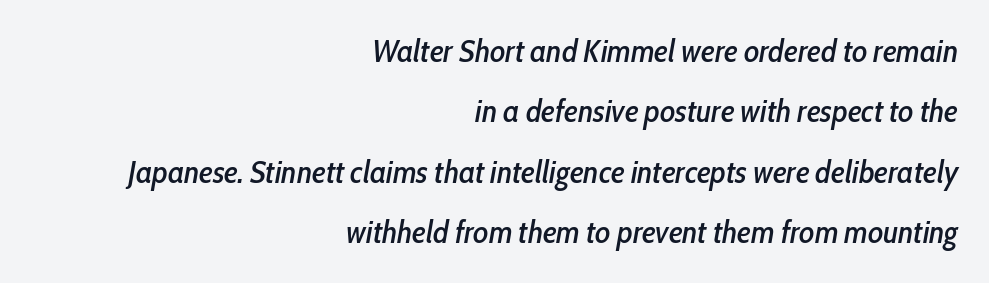
Q: Is the text italic (slanted)? A: Yes, it leans right by about 10 degrees.
Q: Is the text underlined? A: No.
Q: How is the paragraph aligned? A: Right-aligned.
Q: Is the spacing between letters normal or unusually wide? A: Normal.
Q: Width (condensed, normal, or wide)? A: Condensed.
Q: Stroke contrast? A: Low.
Q: x-height? A: Medium.
Q: Monospaced? A: No.
